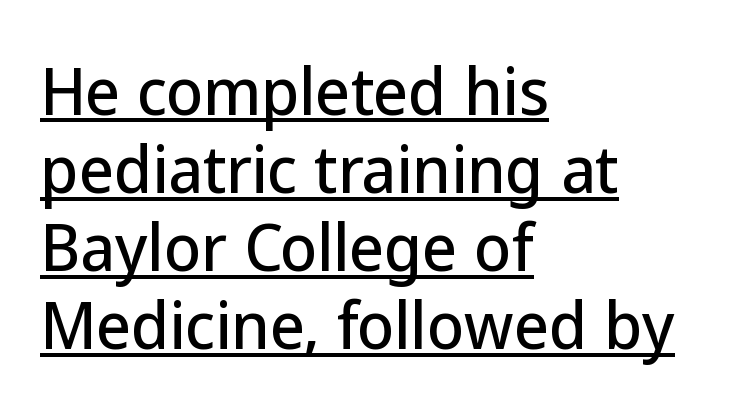
The passage shown has conventional tracking throughout. Glance below the letters and you will spot a drawn line. Tall strokes in this sample are plumb rather than angled. The compositor pushed each line to the left boundary. The font family rendered here belongs to the sans-serif group.
